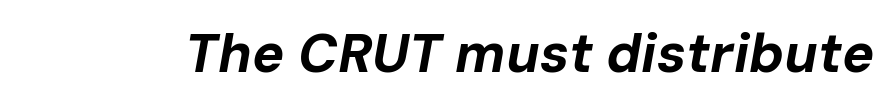
The image shows 54 px bold type, italic (leaning right); set normal letter spacing, not underlined; low stroke contrast and a medium x-height.
